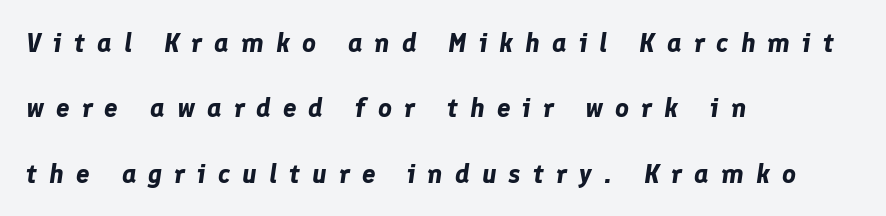
The image shows 27 px bold type, italic (leaning right); set left-aligned, loose line spacing (2.42x), unusually wide letter spacing (+0.44 em), not underlined.
